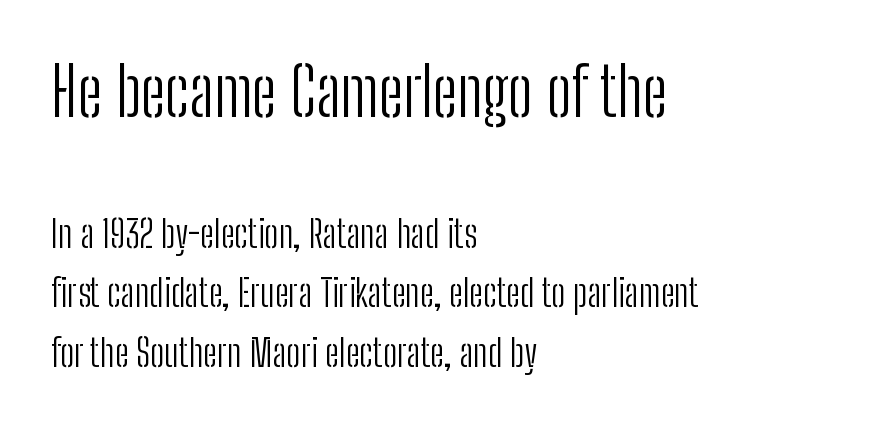
{"serif": "no", "italic": "no", "bold": "no", "weight": "light", "width": "condensed", "stroke_contrast": "low", "x_height": "medium", "monospaced": "no", "underline": "no", "align": "left", "line_spacing": "normal", "line_spacing_ratio": 1.57, "letter_spacing": "normal", "letter_spacing_em": 0.0, "larger_block": "first", "size_ratio": 1.76, "glyph_px": 67}
